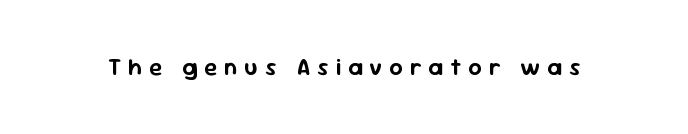
The image shows 23 px text type, upright; set unusually wide letter spacing (+0.31 em), not underlined.
